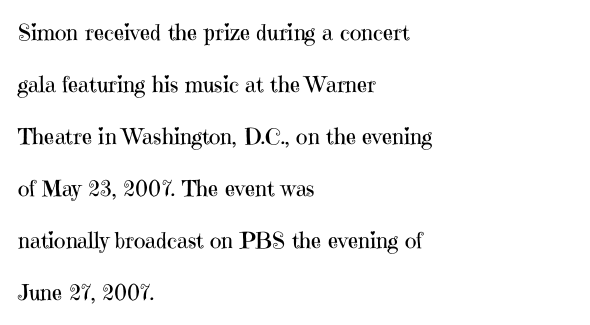
{"italic": "no", "bold": "no", "underline": "no", "align": "left", "line_spacing": "loose", "line_spacing_ratio": 2.36, "letter_spacing": "normal", "letter_spacing_em": 0.0, "glyph_px": 22}
